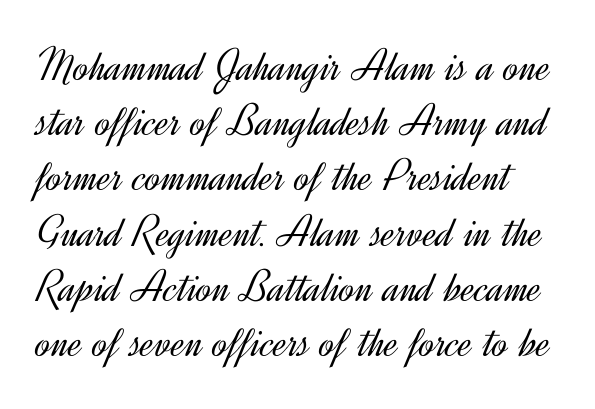
{"serif": "no", "bold": "no", "weight": "light", "width": "normal", "x_height": "small", "monospaced": "no", "underline": "no", "line_spacing_ratio": 1.2, "letter_spacing": "normal", "letter_spacing_em": 0.0, "glyph_px": 46}
